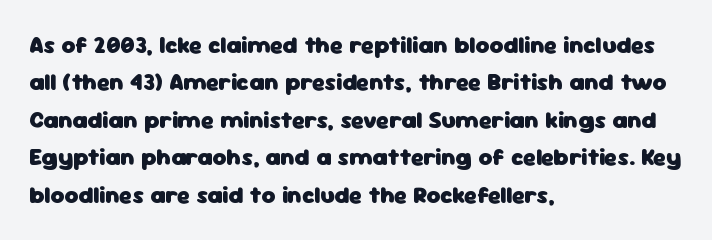
{"italic": "no", "bold": "yes", "underline": "no", "align": "left", "line_spacing": "normal", "line_spacing_ratio": 1.56, "letter_spacing": "normal", "letter_spacing_em": 0.0, "glyph_px": 24}
